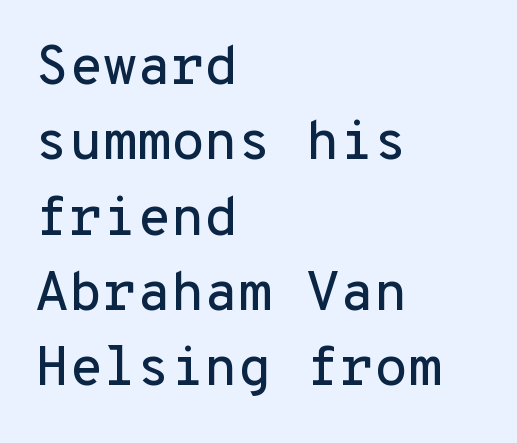
The image shows 55 px sans-serif type, upright, monospaced; set left-aligned, normal line spacing (1.37x), normal letter spacing, not underlined; low stroke contrast and a medium x-height.
